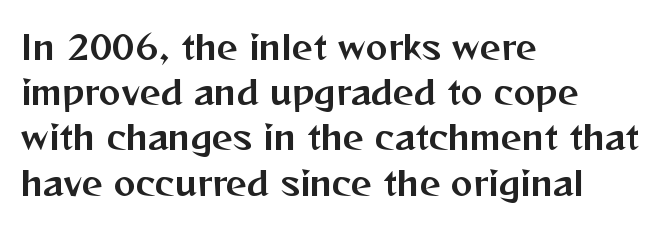
The image shows 33 px sans-serif type, upright; set left-aligned, normal line spacing (1.37x), normal letter spacing, not underlined; medium stroke contrast and a medium x-height.
